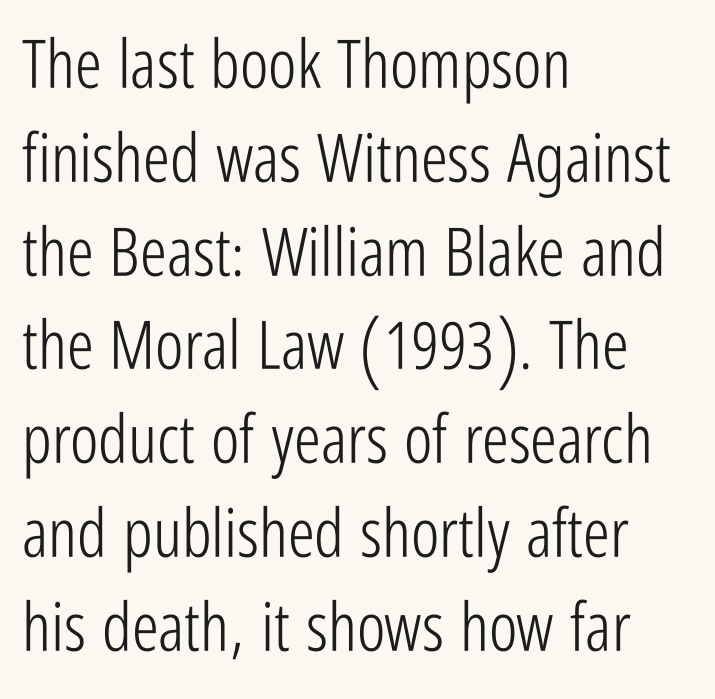
This is not heavy type; no bold has been used. Leading matches the norm, producing a regular column. The typeface chosen for these lines omits serifs. Unmarked baselines from the first word to the last. Default kerning and tracking; the words read as compact shapes. Caption: multi-line text, flush left, ragged right.
